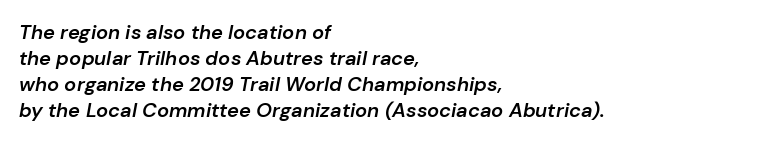
{"italic": "yes", "lean": "right", "slant_degrees": 10, "bold": "semi", "underline": "no", "align": "left", "line_spacing": "normal", "line_spacing_ratio": 1.3, "letter_spacing": "normal", "letter_spacing_em": 0.0, "glyph_px": 20}
